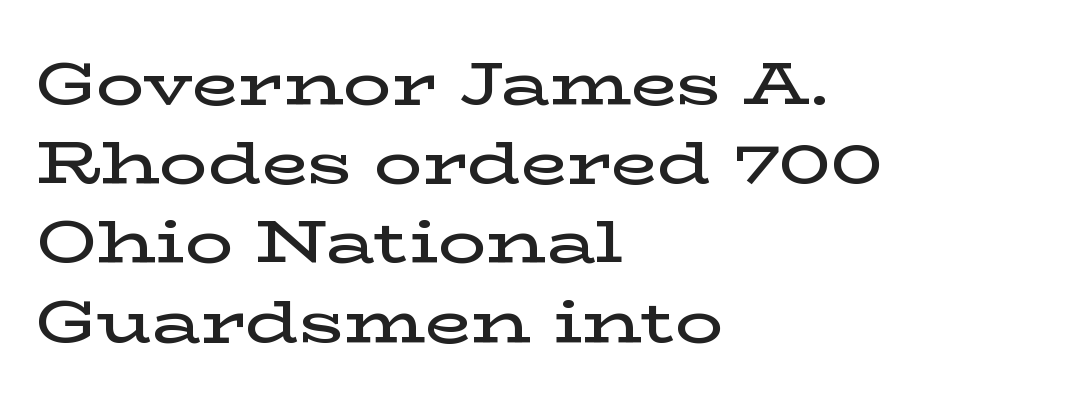
{"serif": "yes", "italic": "no", "bold": "semi", "weight": "semibold", "width": "wide", "stroke_contrast": "low", "x_height": "medium", "monospaced": "no", "underline": "no", "align": "left", "line_spacing": "normal", "line_spacing_ratio": 1.32, "letter_spacing": "normal", "letter_spacing_em": 0.0, "glyph_px": 60}
